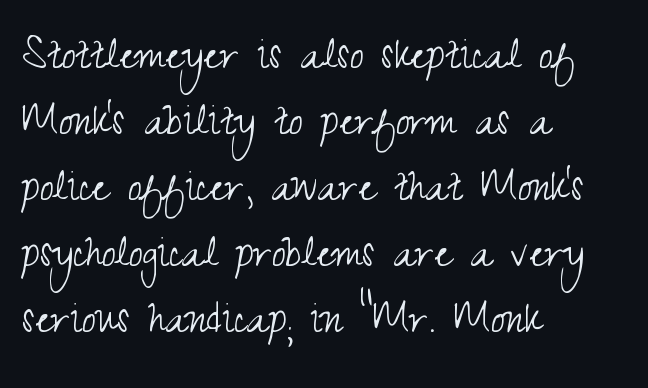
The lettering holds an erect, upright posture throughout. Typeset ragged right — the left edge is the straight one. Tracking here is standard; glyphs follow each other at the usual distance. What kind of face is this? One without serifs — a sans. On a weight scale, this lands at 450 or below.
